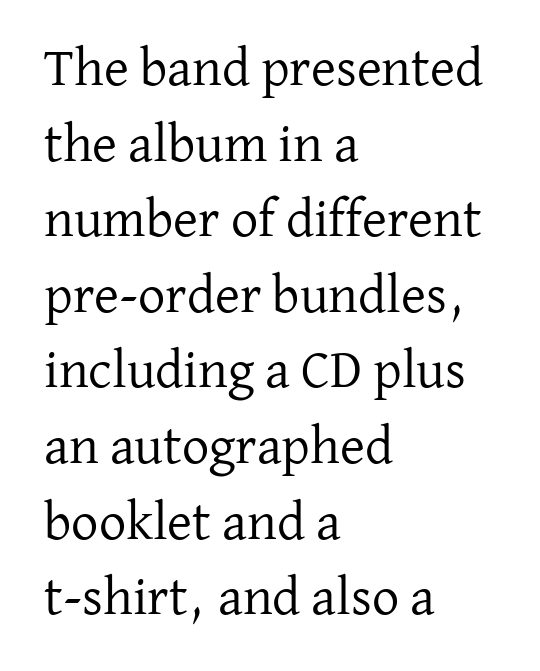
Q: Is the text bold? A: No.
Q: Is the text italic (slanted)? A: No, it is upright.
Q: Is the typeface a serif or a sans-serif typeface? A: Serif.
Q: Is the text underlined? A: No.
Q: How is the paragraph aligned? A: Left-aligned.
Q: Is the spacing between letters normal or unusually wide? A: Normal.
Q: Is the spacing between lines tight, normal or loose? A: Normal.
Q: Width (condensed, normal, or wide)? A: Normal.
Q: Stroke contrast? A: Low.
Q: x-height? A: Medium.
Q: Monospaced? A: No.
